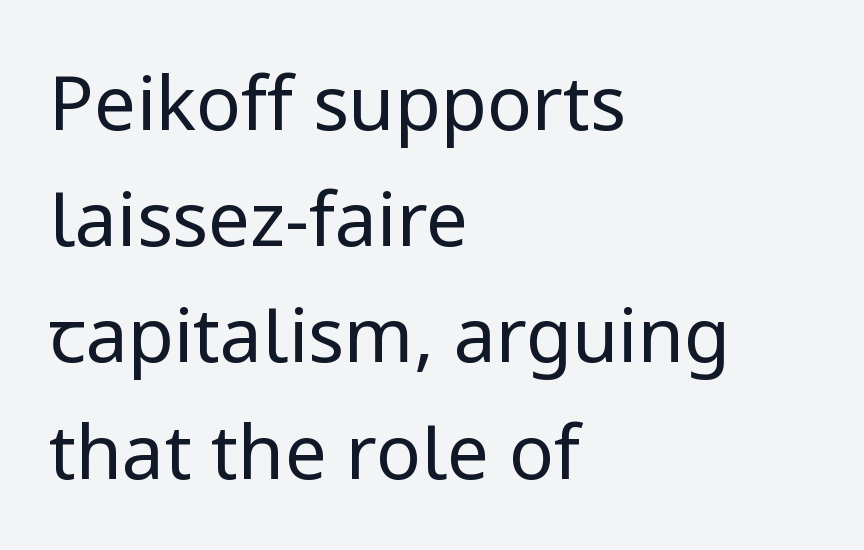
Weight: not bold — regular or lighter. The rendering keeps characters at their native spacing. Descenders are the only things crossing below the line. Where is the straight margin? On the left. Do the letters lean? They stand straight.
